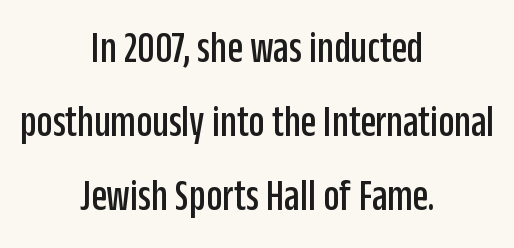
Q: Is the text italic (slanted)? A: No, it is upright.
Q: Is the typeface a serif or a sans-serif typeface? A: Sans-serif.
Q: Is the text underlined? A: No.
Q: How is the paragraph aligned? A: Centered.
Q: Is the spacing between letters normal or unusually wide? A: Normal.
Q: Is the spacing between lines tight, normal or loose? A: Normal.
Q: Width (condensed, normal, or wide)? A: Condensed.
Q: Stroke contrast? A: Low.
Q: x-height? A: Large.
Q: Monospaced? A: No.
